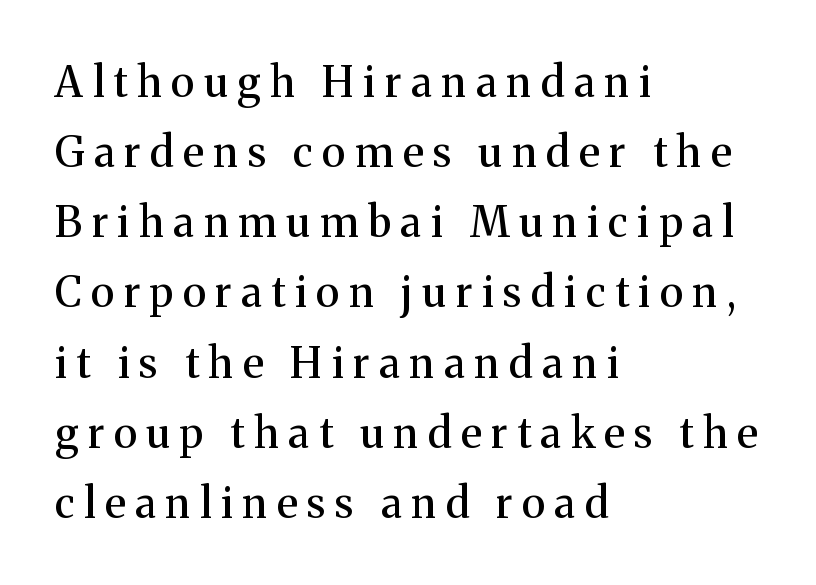
The image shows 42 px serif type, upright; set left-aligned, normal line spacing (1.67x), unusually wide letter spacing (+0.23 em), not underlined; medium stroke contrast and a medium x-height.
